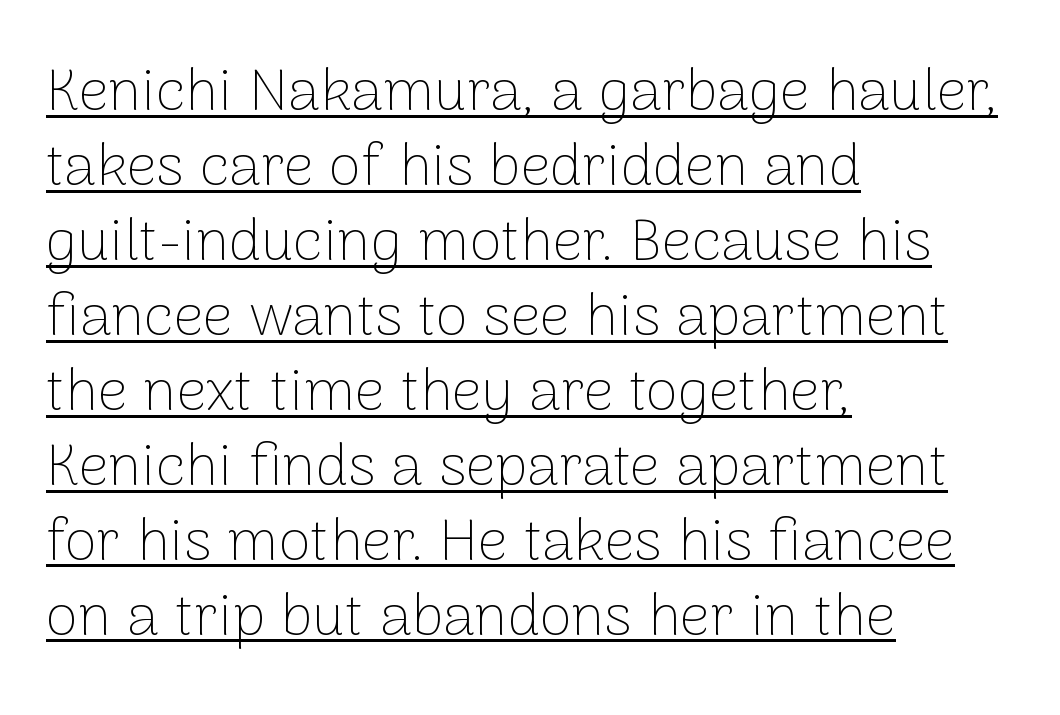
Q: Is the text bold? A: No.
Q: Is the text italic (slanted)? A: No, it is upright.
Q: Is the typeface a serif or a sans-serif typeface? A: Sans-serif.
Q: Is the text underlined? A: Yes.
Q: How is the paragraph aligned? A: Left-aligned.
Q: Is the spacing between letters normal or unusually wide? A: Normal.
Q: Is the spacing between lines tight, normal or loose? A: Normal.
Q: Width (condensed, normal, or wide)? A: Normal.
Q: Stroke contrast? A: Low.
Q: x-height? A: Medium.
Q: Monospaced? A: No.
